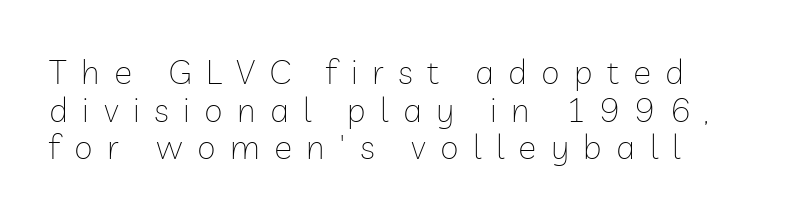
Q: Is the text bold? A: No.
Q: Is the text italic (slanted)? A: No, it is upright.
Q: Is the typeface a serif or a sans-serif typeface? A: Sans-serif.
Q: Is the text underlined? A: No.
Q: Is the spacing between letters normal or unusually wide? A: Unusually wide.
Q: Is the spacing between lines tight, normal or loose? A: Tight.
Q: Width (condensed, normal, or wide)? A: Normal.
Q: Stroke contrast? A: Low.
Q: x-height? A: Medium.
Q: Monospaced? A: No.
